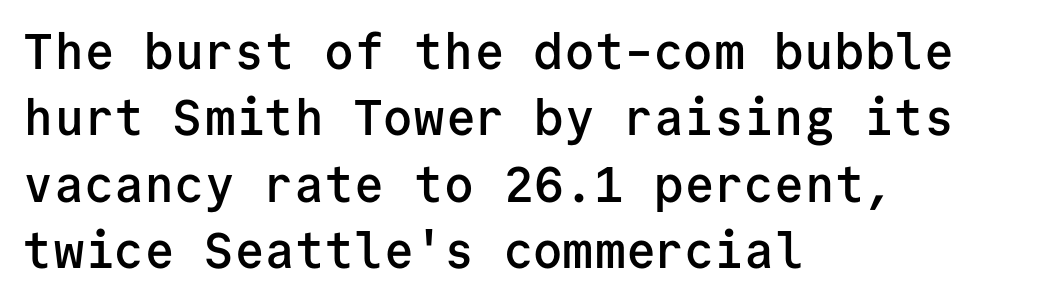
The foot of each line stays bare and open. Tall strokes in this sample are plumb rather than angled. The paragraph has a hard left edge and a soft right edge. The sample has been set in demibold, a notch under bold. Nothing sits at the stroke ends, so this counts as sans-serif.
